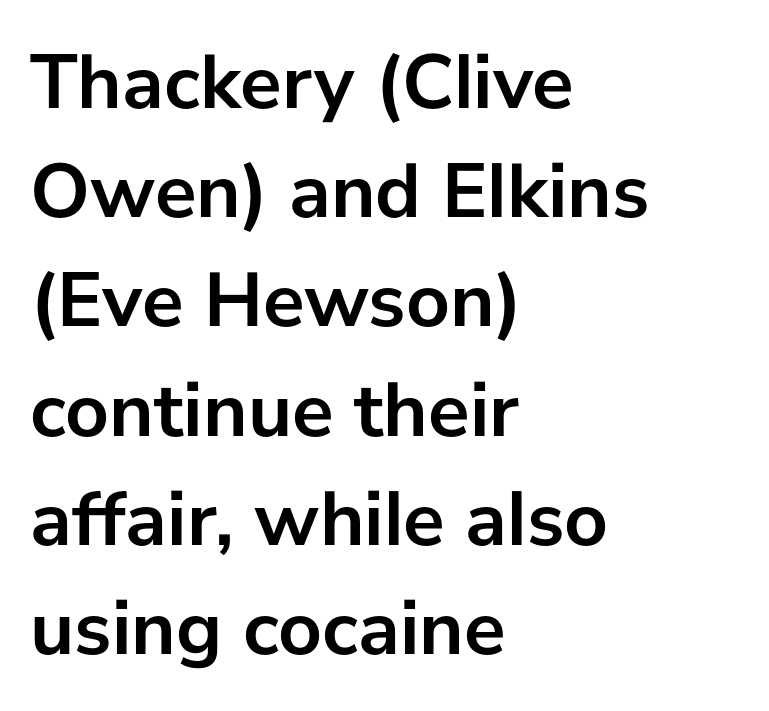
Q: Is the text bold? A: Yes.
Q: Is the text italic (slanted)? A: No, it is upright.
Q: Is the typeface a serif or a sans-serif typeface? A: Sans-serif.
Q: Is the text underlined? A: No.
Q: How is the paragraph aligned? A: Left-aligned.
Q: Is the spacing between letters normal or unusually wide? A: Normal.
Q: Is the spacing between lines tight, normal or loose? A: Normal.
Q: Width (condensed, normal, or wide)? A: Normal.
Q: Stroke contrast? A: Low.
Q: x-height? A: Medium.
Q: Monospaced? A: No.
